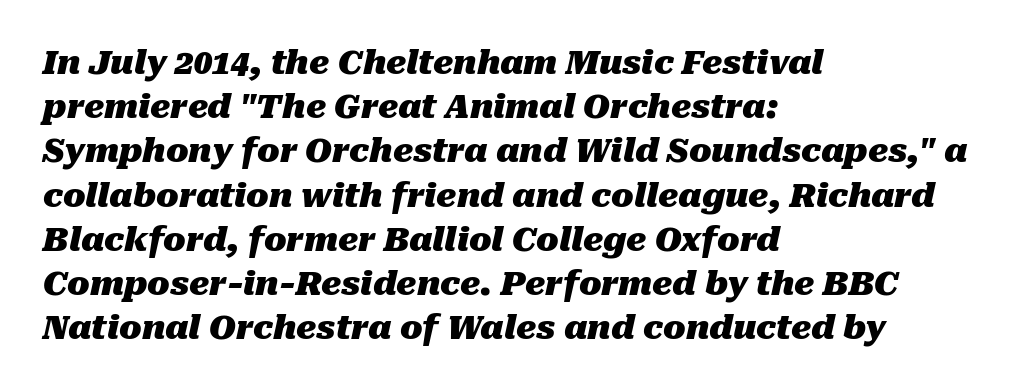
{"italic": "yes", "lean": "right", "slant_degrees": 10, "bold": "yes", "weight": "heavy", "width": "normal", "stroke_contrast": "medium", "x_height": "medium", "monospaced": "no", "underline": "no", "align": "left", "line_spacing": "normal", "line_spacing_ratio": 1.34, "letter_spacing": "normal", "letter_spacing_em": 0.0, "glyph_px": 33}
